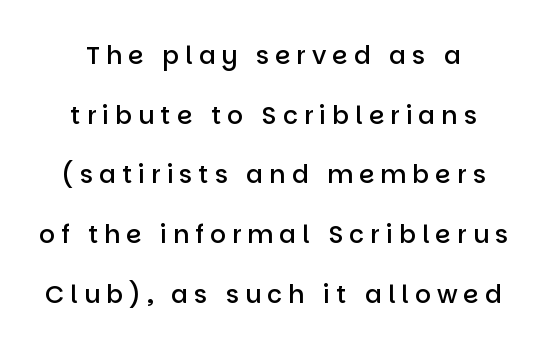
{"italic": "no", "bold": "semi", "underline": "no", "line_spacing": "loose", "line_spacing_ratio": 2.39, "letter_spacing": "wide", "letter_spacing_em": 0.24, "glyph_px": 25}
